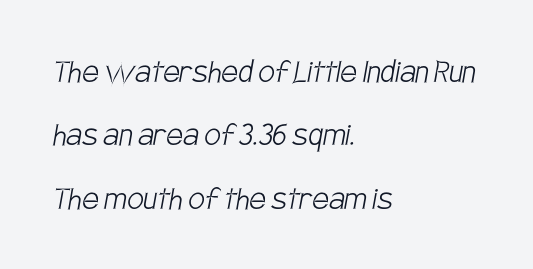
The image shows 37 px light, condensed sans-serif type; set left-aligned, line spacing 1.71x, normal letter spacing, not underlined; low stroke contrast and a large x-height.
